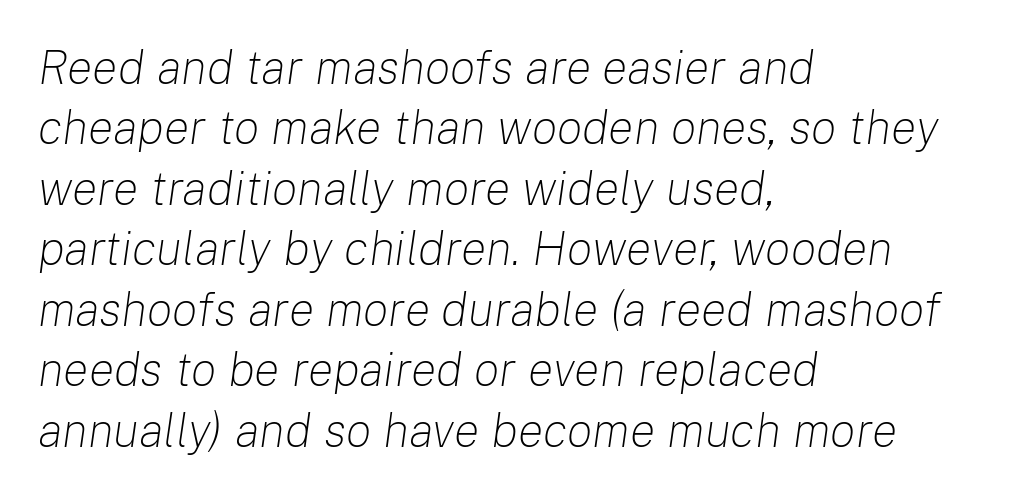
The rows are spaced the way most documents space them. Ink coverage per letter is moderate at most. Each letter keeps its own natural width here, so spacing adapts to shape. Yep, that's italic — everything's leaning.
